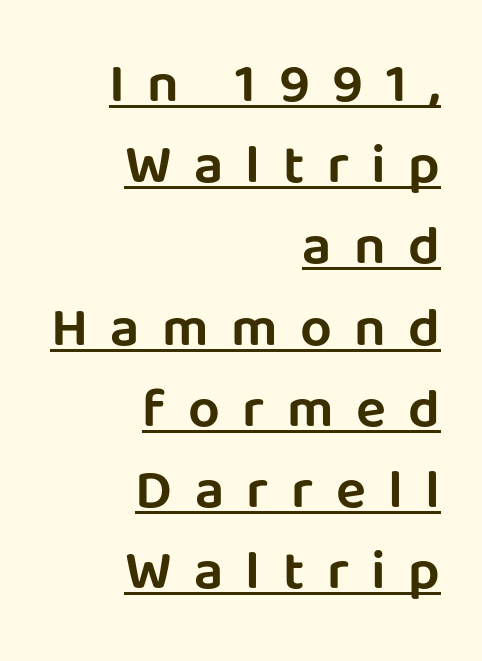
The image shows 56 px sans-serif type, upright; set right-aligned, normal line spacing (1.45x), unusually wide letter spacing (+0.4 em), underlined; low stroke contrast and a large x-height.
